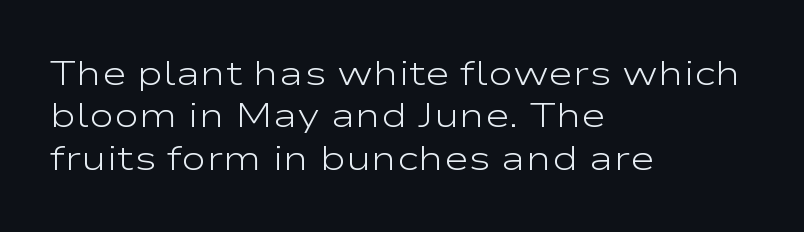
{"serif": "no", "italic": "no", "bold": "no", "weight": "light", "width": "wide", "stroke_contrast": "low", "x_height": "medium", "monospaced": "no", "underline": "no", "align": "left", "line_spacing": "normal", "line_spacing_ratio": 1.25, "letter_spacing": "normal", "letter_spacing_em": 0.0, "glyph_px": 34}
